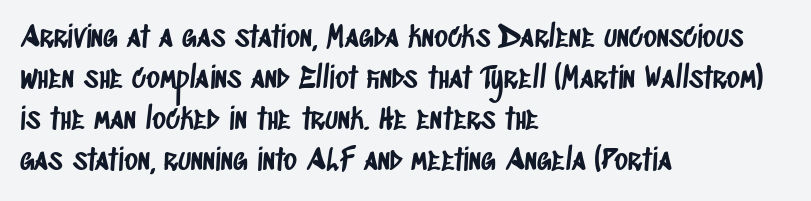
Varying glyph widths throughout — classic text-font behaviour. The letters sit at their default tracking, neither squeezed nor spread. Compared with a centered layout, this one pins lines to the left instead. Grotesque or geometric, the face here clearly has no serifs. Baseline-to-baseline distance is the conventional proportion of letter height.
